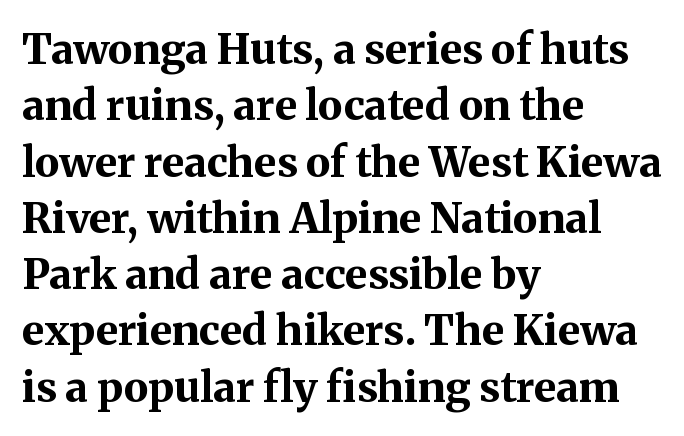
In terms of letterform style, serifs are clearly present. The rows are spaced the way most documents space them. Every letter is thick-stroked: bold, no question. Clear beneath every line of the passage.
